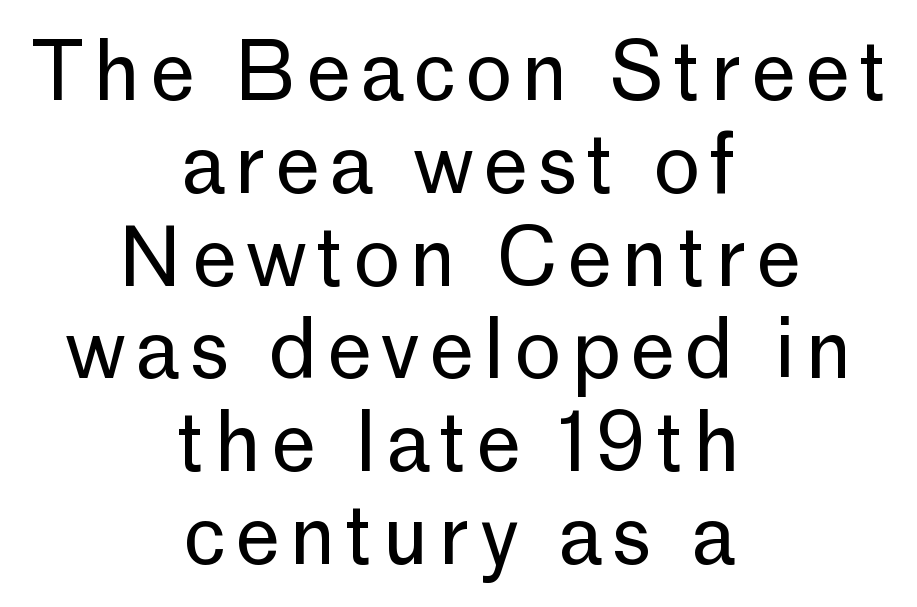
{"serif": "no", "italic": "no", "bold": "no", "weight": "regular", "width": "normal", "stroke_contrast": "low", "x_height": "medium", "monospaced": "no", "underline": "no", "align": "center", "line_spacing_ratio": 1.16, "glyph_px": 80}
